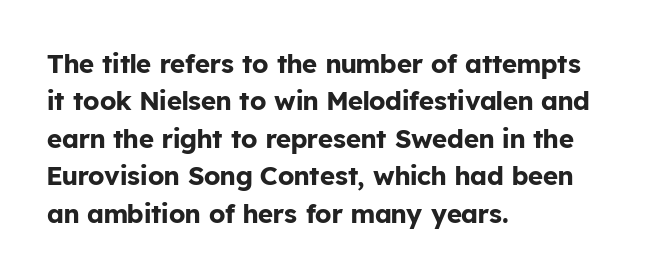
Q: Is the text bold? A: Yes.
Q: Is the text italic (slanted)? A: No, it is upright.
Q: Is the text underlined? A: No.
Q: How is the paragraph aligned? A: Left-aligned.
Q: Is the spacing between letters normal or unusually wide? A: Normal.
Q: Is the spacing between lines tight, normal or loose? A: Normal.
